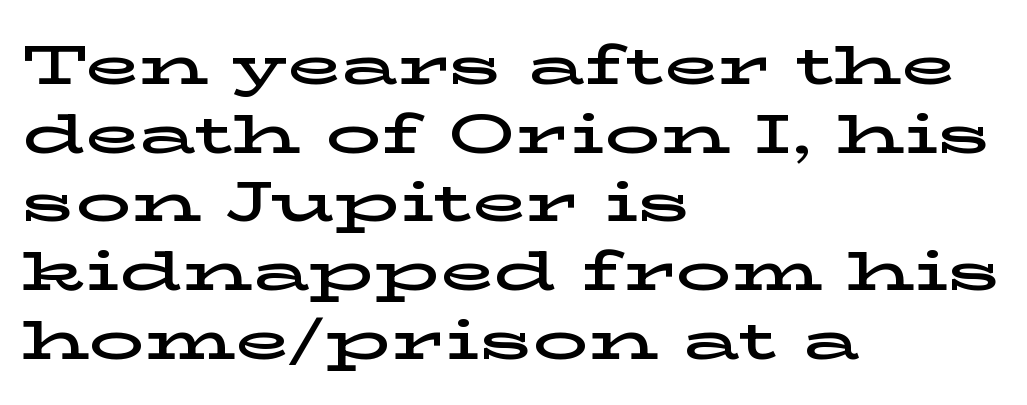
The image shows 55 px wide serif type, upright; set left-aligned, normal line spacing (1.25x), normal letter spacing, not underlined; low stroke contrast and a medium x-height.
